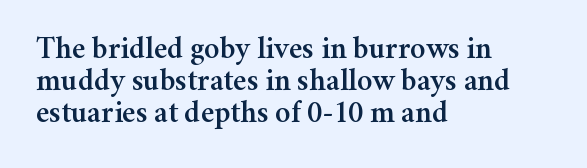
The image shows 31 px serif type, upright; set left-aligned, tight line spacing (1.03x), normal letter spacing, not underlined; medium stroke contrast and a medium x-height.
